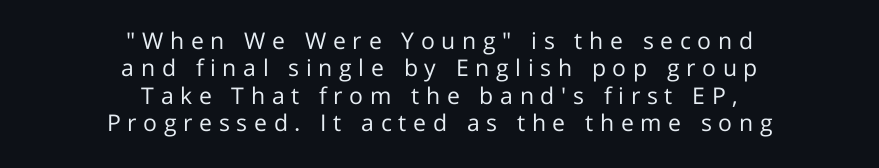
The image shows 23 px text type, upright; set centered, line spacing 1.19x, unusually wide letter spacing (+0.29 em), not underlined.
